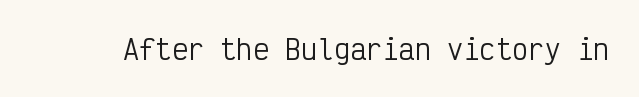
{"italic": "no", "bold": "no", "underline": "no", "letter_spacing": "normal", "letter_spacing_em": 0.0, "glyph_px": 27}
